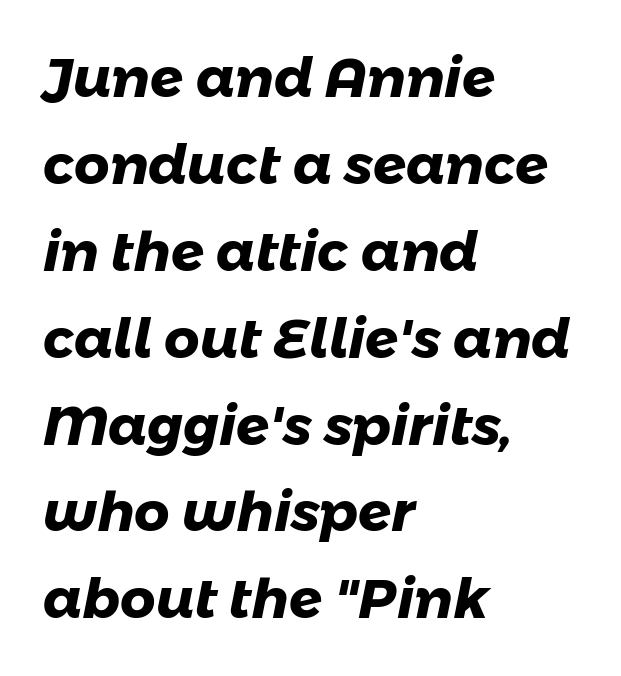
{"serif": "no", "bold": "yes", "weight": "heavy", "width": "normal", "stroke_contrast": "low", "x_height": "medium", "monospaced": "no", "underline": "no", "align": "left", "line_spacing": "normal", "line_spacing_ratio": 1.58, "letter_spacing": "normal", "letter_spacing_em": 0.0, "glyph_px": 55}
